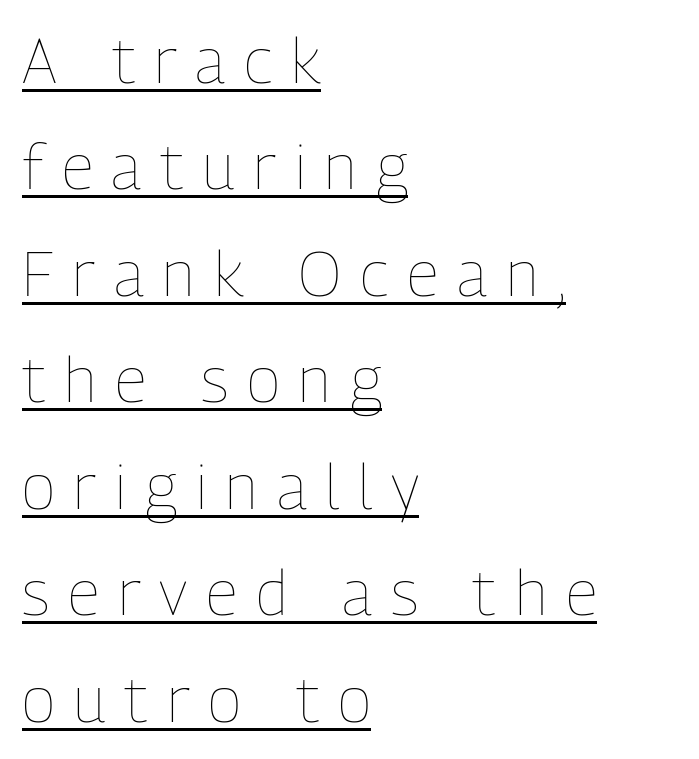
Q: Is the text bold? A: No.
Q: Is the text italic (slanted)? A: No, it is upright.
Q: Is the text underlined? A: Yes.
Q: How is the paragraph aligned? A: Left-aligned.
Q: Is the spacing between letters normal or unusually wide? A: Unusually wide.
Q: Is the spacing between lines tight, normal or loose? A: Normal.
Q: Width (condensed, normal, or wide)? A: Condensed.
Q: Stroke contrast? A: Low.
Q: x-height? A: Medium.
Q: Monospaced? A: No.
